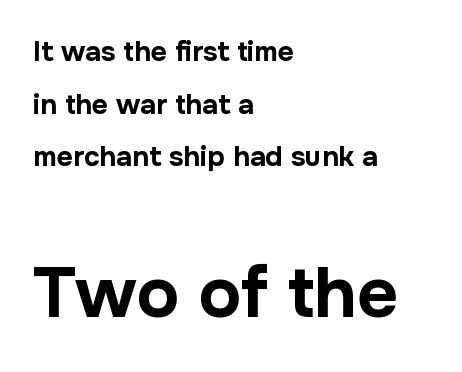
{"serif": "no", "italic": "no", "bold": "yes", "weight": "bold", "width": "normal", "stroke_contrast": "low", "x_height": "medium", "monospaced": "no", "underline": "no", "align": "left", "line_spacing_ratio": 1.88, "letter_spacing": "normal", "letter_spacing_em": 0.0, "larger_block": "second", "size_ratio": 2.54, "glyph_px": 71}
